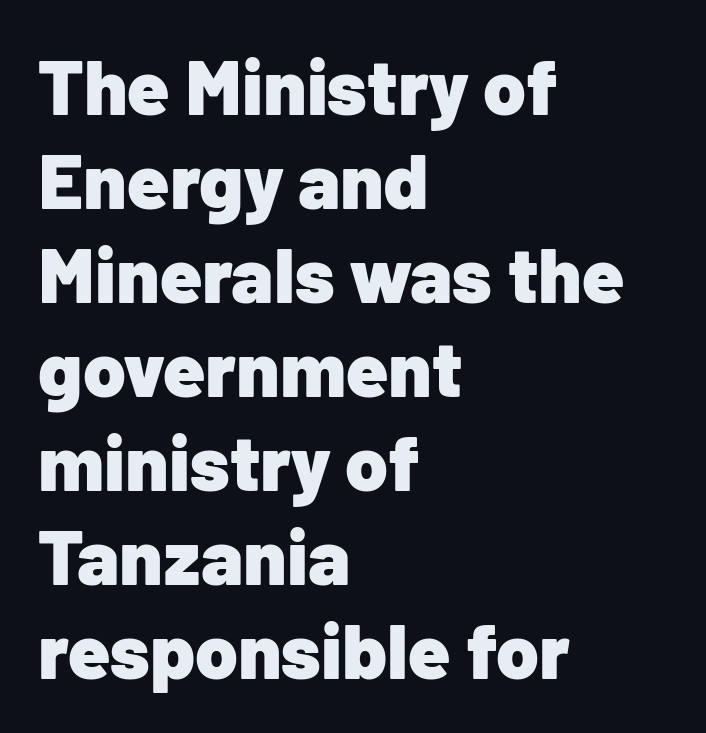
{"serif": "no", "italic": "no", "bold": "yes", "weight": "heavy", "width": "normal", "stroke_contrast": "low", "x_height": "medium", "monospaced": "no", "underline": "no", "align": "left", "line_spacing_ratio": 1.22, "letter_spacing": "normal", "letter_spacing_em": 0.0, "glyph_px": 77}
